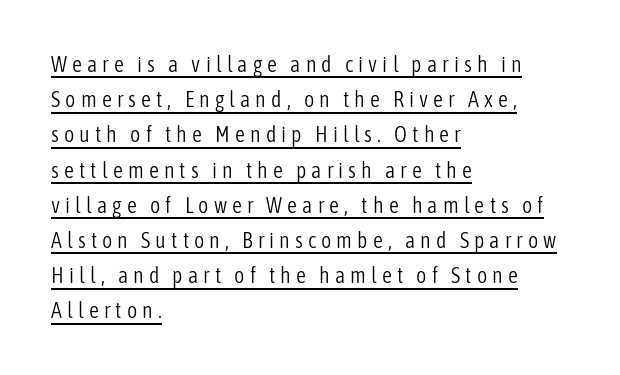
Q: Is the text bold? A: No.
Q: Is the text italic (slanted)? A: No, it is upright.
Q: Is the text underlined? A: Yes.
Q: How is the paragraph aligned? A: Left-aligned.
Q: Is the spacing between letters normal or unusually wide? A: Unusually wide.
Q: Is the spacing between lines tight, normal or loose? A: Normal.
